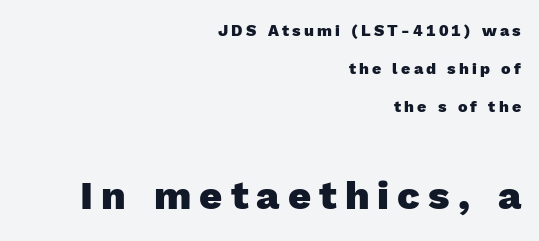
Q: Is the text bold? A: Yes.
Q: Is the text italic (slanted)? A: No, it is upright.
Q: Is the typeface a serif or a sans-serif typeface? A: Sans-serif.
Q: Is the text underlined? A: No.
Q: How is the paragraph aligned? A: Right-aligned.
Q: Is the spacing between letters normal or unusually wide? A: Unusually wide.
Q: Is the spacing between lines tight, normal or loose? A: Loose.
Q: Which block of text is set in a larger size, the first (top) or the second (bottom)? A: The second (bottom) one.
Q: Width (condensed, normal, or wide)? A: Normal.
Q: x-height? A: Medium.
Q: Monospaced? A: No.
